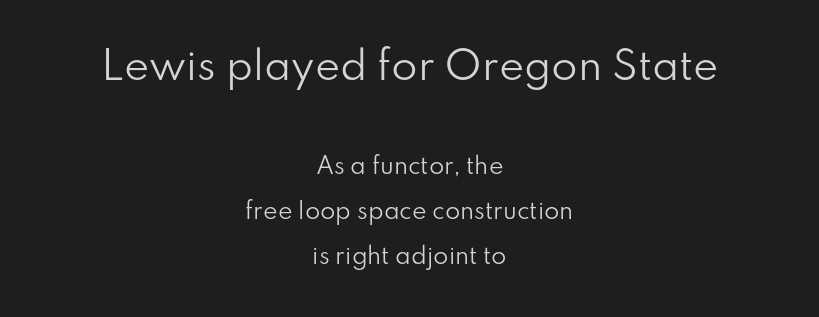
{"serif": "no", "italic": "no", "bold": "no", "weight": "regular", "width": "normal", "stroke_contrast": "low", "x_height": "small", "monospaced": "no", "underline": "no", "align": "center", "line_spacing": "loose", "line_spacing_ratio": 2.04, "letter_spacing": "normal", "letter_spacing_em": 0.0, "larger_block": "first", "size_ratio": 1.73, "glyph_px": 38}
